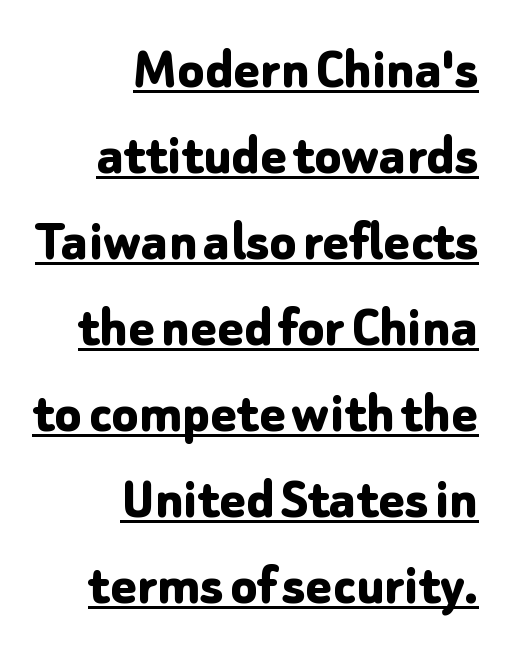
{"serif": "no", "italic": "no", "bold": "yes", "weight": "bold", "width": "normal", "stroke_contrast": "low", "x_height": "medium", "monospaced": "no", "underline": "yes", "align": "right", "line_spacing": "normal", "line_spacing_ratio": 1.41, "letter_spacing": "normal", "letter_spacing_em": 0.0, "glyph_px": 61}
